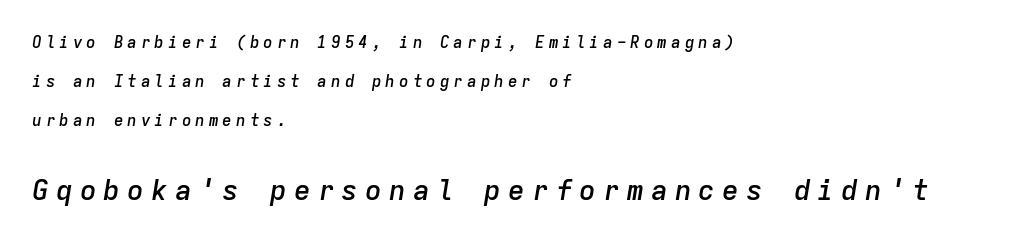
{"italic": "yes", "lean": "right", "slant_degrees": 9, "bold": "semi", "weight": "semibold", "width": "normal", "stroke_contrast": "low", "x_height": "medium", "monospaced": "yes", "underline": "no", "align": "left", "line_spacing": "loose", "line_spacing_ratio": 2.44, "letter_spacing": "wide", "letter_spacing_em": 0.25, "larger_block": "second", "size_ratio": 1.75, "glyph_px": 28}
